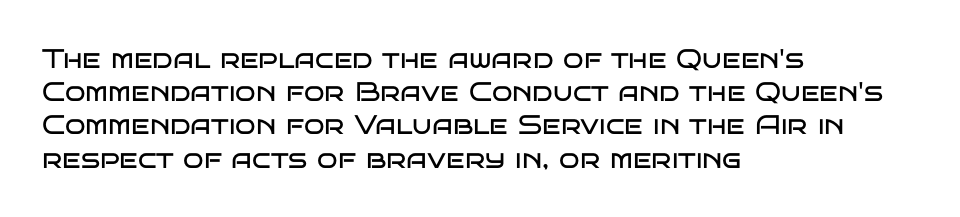
Q: Is the text bold? A: No.
Q: Is the text italic (slanted)? A: No, it is upright.
Q: Is the text underlined? A: No.
Q: How is the paragraph aligned? A: Left-aligned.
Q: Is the spacing between letters normal or unusually wide? A: Normal.
